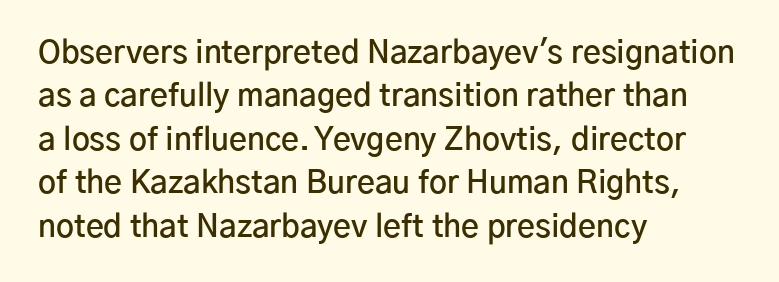
Leading matches the norm, producing a regular column. Left-aligned paragraph, ragged on the right. These lines are composed in type without serifs. Beneath every word, the page is bare. Letter spacing: default.
